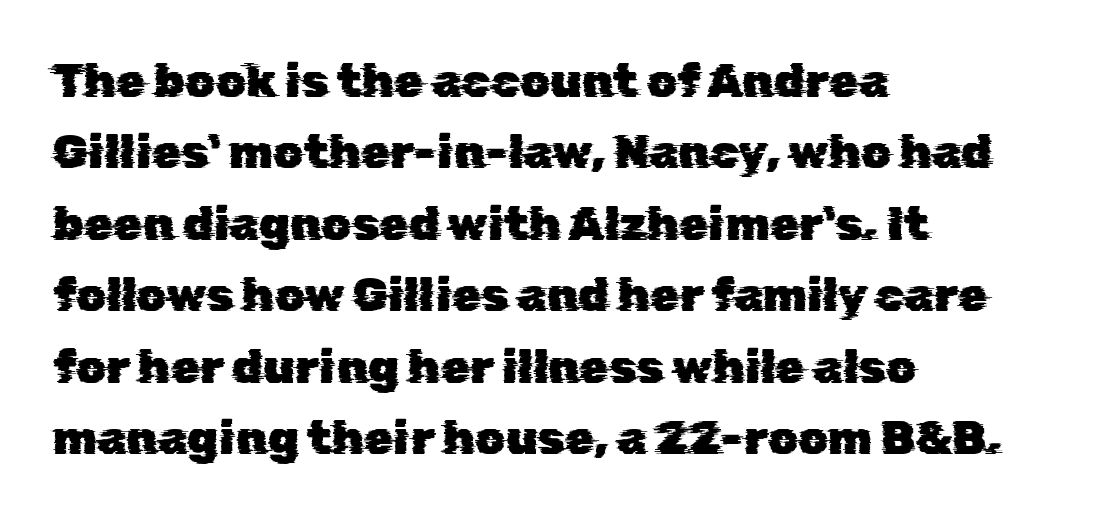
Classification — sans serif. The passage shown is typed in a proportional face where columns would drift. Layout note: lines flush left. Nothing unusual about the tracking: characters are spaced as the font intends.
